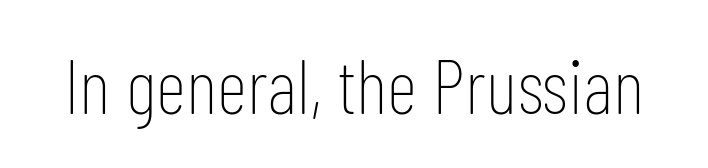
Q: Is the text bold? A: No.
Q: Is the text italic (slanted)? A: No, it is upright.
Q: Is the typeface a serif or a sans-serif typeface? A: Sans-serif.
Q: Is the text underlined? A: No.
Q: Is the spacing between letters normal or unusually wide? A: Normal.
Q: Width (condensed, normal, or wide)? A: Condensed.
Q: Stroke contrast? A: Low.
Q: x-height? A: Medium.
Q: Monospaced? A: No.
